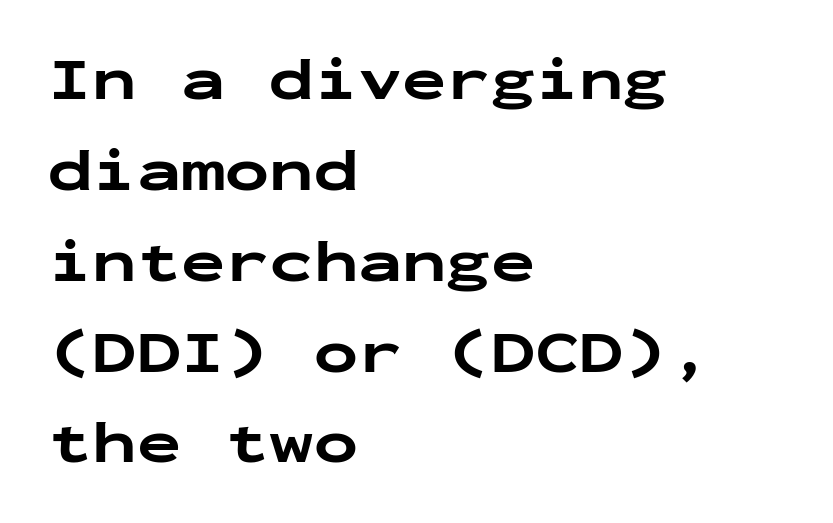
The glyphs are unaccompanied by any horizontal stroke below them. It's the straight-up-and-down kind of type. Stroke terminals: plain, sans-serif. In terms of weight, the rendering is a true, heavy bold. Standard letterfit; no display-style spreading of the glyphs.
